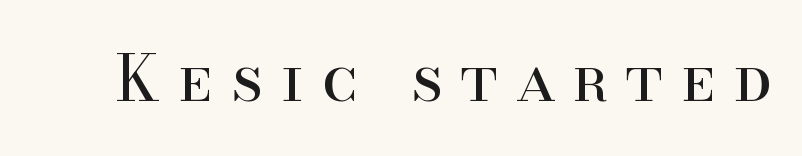
{"serif": "yes", "italic": "no", "bold": "no", "weight": "regular", "width": "normal", "stroke_contrast": "high", "x_height": "small", "monospaced": "no", "underline": "no", "letter_spacing": "wide", "letter_spacing_em": 0.28, "glyph_px": 64}
